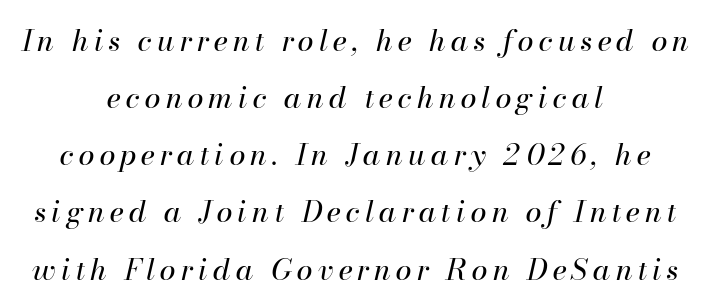
The image shows 29 px regular-weight type, italic (leaning right); set centered, loose line spacing (1.97x), not underlined; high stroke contrast and a small x-height.
